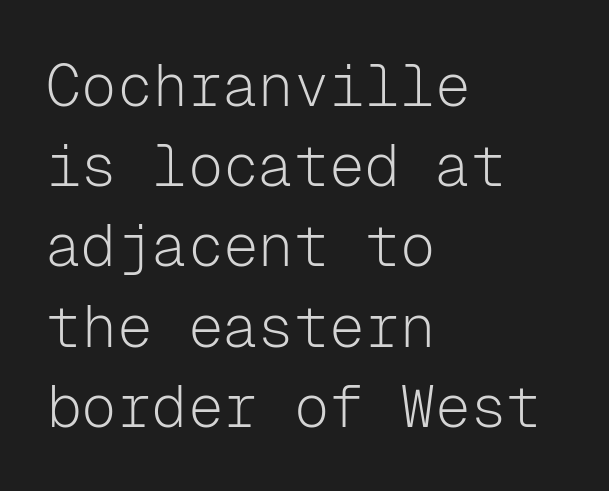
The image shows 59 px light sans-serif type, upright, monospaced; set left-aligned, normal line spacing (1.36x), normal letter spacing, not underlined; low stroke contrast and a medium x-height.
